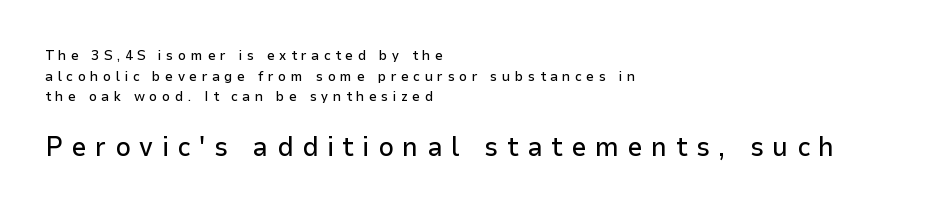
The image shows 27 px text type, upright; set left-aligned, normal line spacing (1.47x), unusually wide letter spacing (+0.32 em), not underlined; the second (bottom) block is 1.93x larger.
